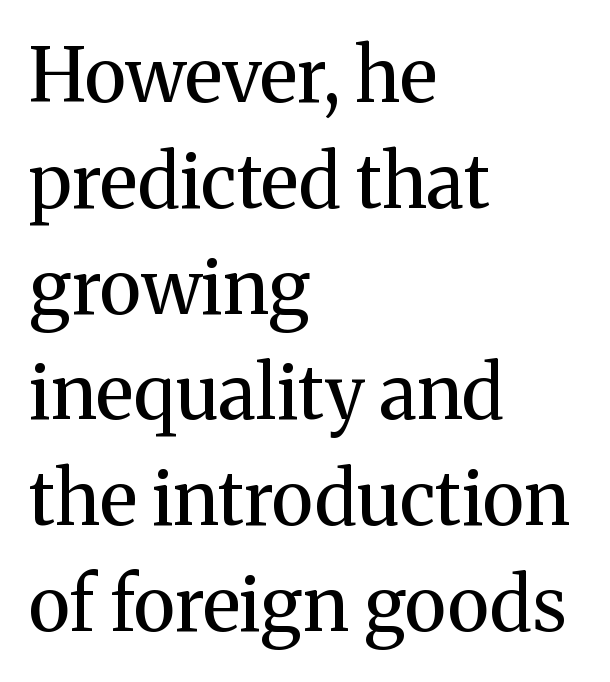
{"serif": "yes", "italic": "no", "bold": "no", "weight": "regular", "width": "normal", "stroke_contrast": "medium", "x_height": "medium", "monospaced": "no", "underline": "no", "align": "left", "line_spacing": "normal", "line_spacing_ratio": 1.43, "letter_spacing": "normal", "letter_spacing_em": 0.0, "glyph_px": 74}
